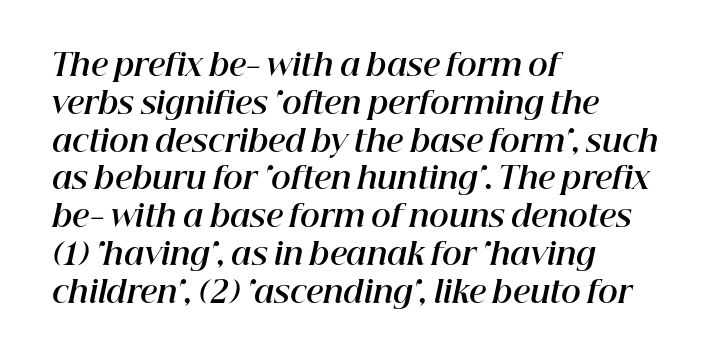
No extra tracking has been applied to these lines. I'd describe the lettering as bold — thick and assertive. The passage shown leans; its letterforms are oblique. Has an underline been added? It has not. If you measured baseline to baseline, you'd find a middling distance. Left-aligned paragraph, ragged on the right.
